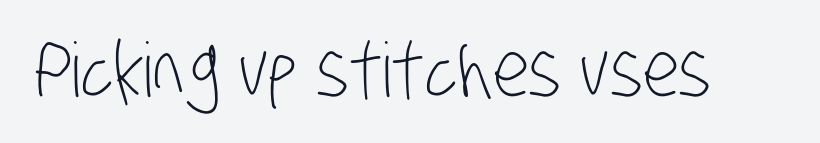
Q: Is the text bold? A: No.
Q: Is the typeface a serif or a sans-serif typeface? A: Sans-serif.
Q: Is the text underlined? A: No.
Q: Is the spacing between letters normal or unusually wide? A: Normal.
Q: Width (condensed, normal, or wide)? A: Condensed.
Q: Stroke contrast? A: Low.
Q: x-height? A: Large.
Q: Monospaced? A: No.
